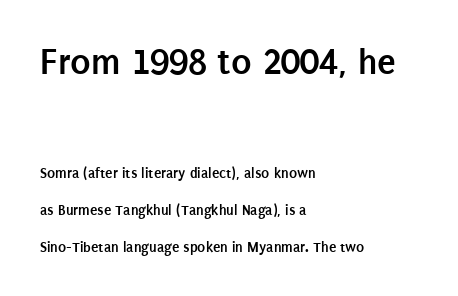
Q: Is the text bold? A: Yes.
Q: Is the text italic (slanted)? A: No, it is upright.
Q: Is the typeface a serif or a sans-serif typeface? A: Sans-serif.
Q: Is the text underlined? A: No.
Q: How is the paragraph aligned? A: Left-aligned.
Q: Is the spacing between letters normal or unusually wide? A: Normal.
Q: Is the spacing between lines tight, normal or loose? A: Loose.
Q: Which block of text is set in a larger size, the first (top) or the second (bottom)? A: The first (top) one.
Q: Width (condensed, normal, or wide)? A: Condensed.
Q: Stroke contrast? A: Low.
Q: x-height? A: Large.
Q: Monospaced? A: No.
